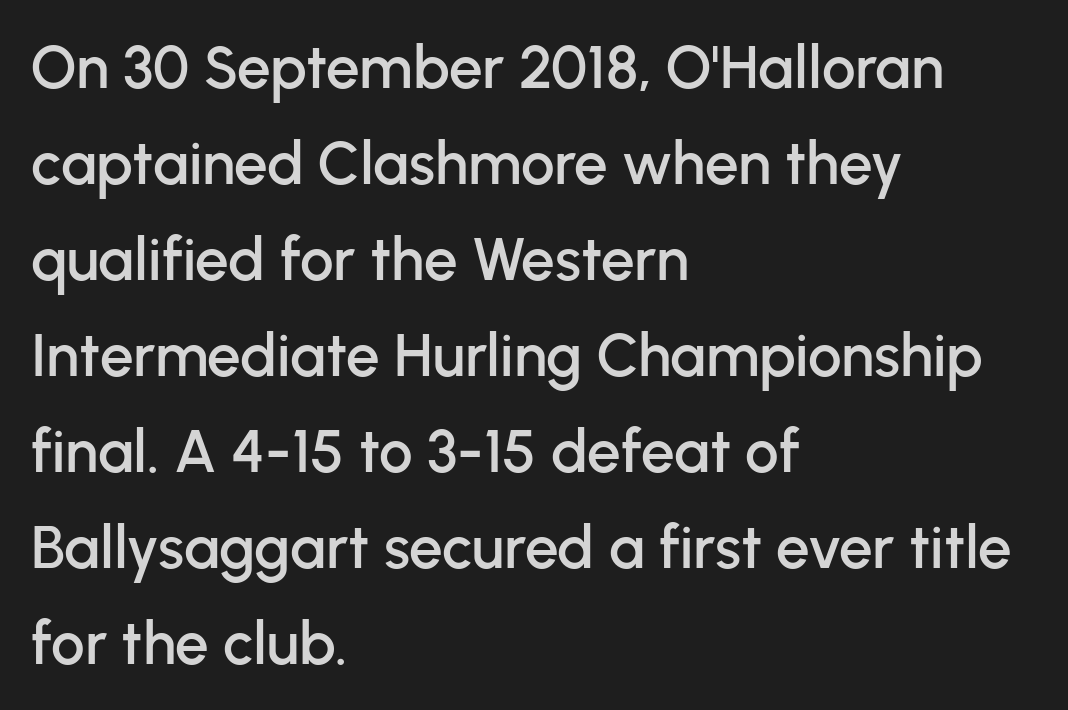
{"serif": "no", "italic": "no", "width": "normal", "stroke_contrast": "low", "x_height": "medium", "monospaced": "no", "underline": "no", "align": "left", "line_spacing": "normal", "line_spacing_ratio": 1.6, "letter_spacing": "normal", "letter_spacing_em": 0.0, "glyph_px": 60}
